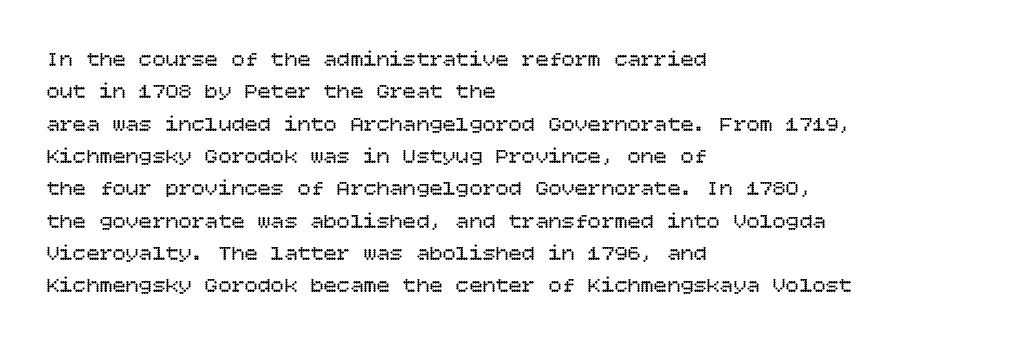
Does extra space separate the letters? No, they use regular spacing. Compared with a typical body face, this is equally light or lighter still. Casual observation: everything's shoved over to the left. This sample keeps an unexceptional amount of space between lines.
